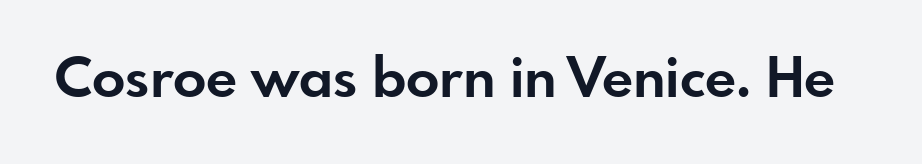
Q: Is the text bold? A: Yes.
Q: Is the text italic (slanted)? A: No, it is upright.
Q: Is the typeface a serif or a sans-serif typeface? A: Sans-serif.
Q: Is the text underlined? A: No.
Q: Is the spacing between letters normal or unusually wide? A: Normal.
Q: Width (condensed, normal, or wide)? A: Normal.
Q: Stroke contrast? A: Low.
Q: x-height? A: Small.
Q: Monospaced? A: No.
